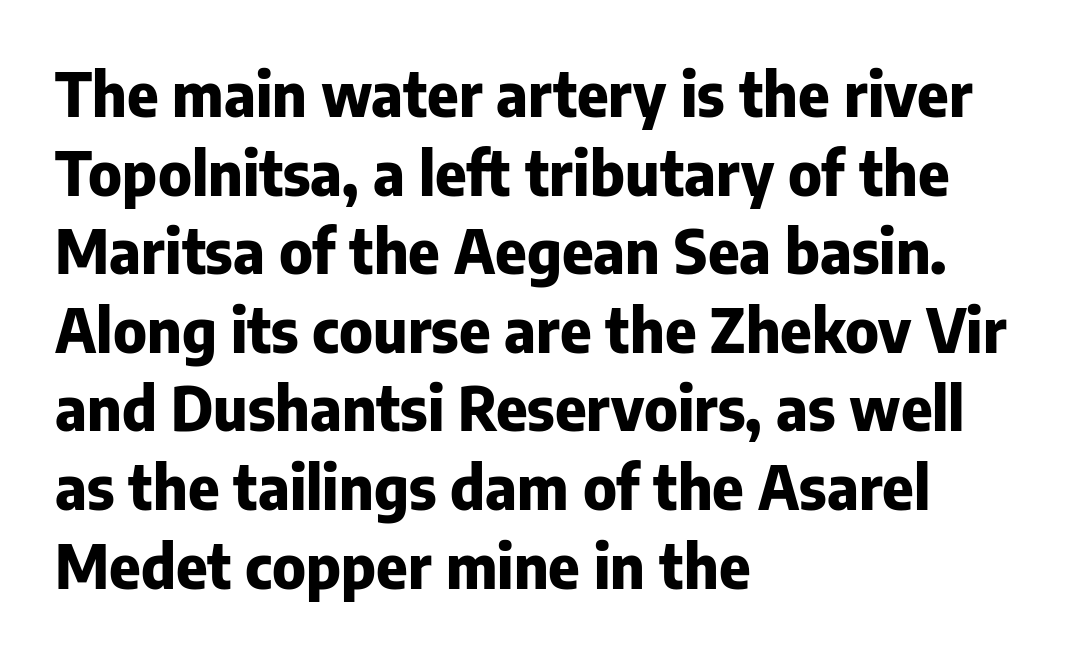
Q: Is the text bold? A: Yes.
Q: Is the text italic (slanted)? A: No, it is upright.
Q: Is the typeface a serif or a sans-serif typeface? A: Sans-serif.
Q: Is the text underlined? A: No.
Q: How is the paragraph aligned? A: Left-aligned.
Q: Is the spacing between letters normal or unusually wide? A: Normal.
Q: Is the spacing between lines tight, normal or loose? A: Normal.
Q: Width (condensed, normal, or wide)? A: Normal.
Q: Stroke contrast? A: Low.
Q: x-height? A: Medium.
Q: Monospaced? A: No.
